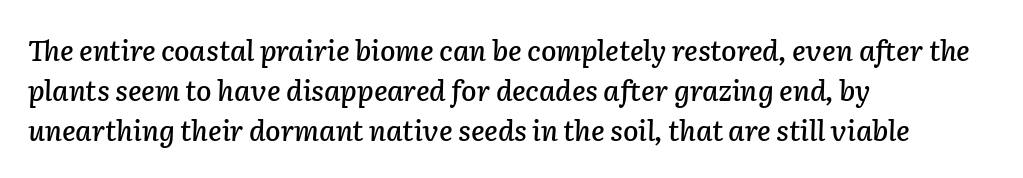
{"italic": "yes", "lean": "right", "slant_degrees": 2, "width": "normal", "stroke_contrast": "low", "x_height": "medium", "monospaced": "no", "underline": "no", "align": "left", "line_spacing": "normal", "line_spacing_ratio": 1.42, "letter_spacing": "normal", "letter_spacing_em": 0.0, "glyph_px": 28}
